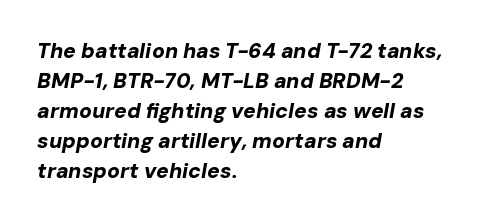
The image shows 21 px bold type, italic (leaning right); set left-aligned, normal line spacing (1.43x), normal letter spacing, not underlined.
